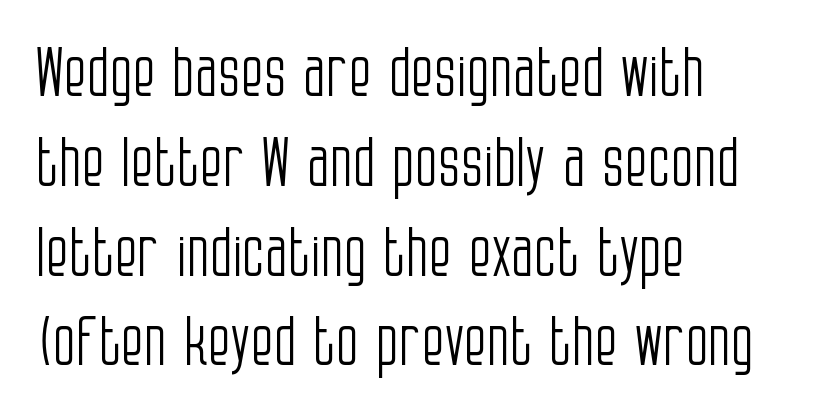
{"serif": "no", "italic": "no", "bold": "no", "weight": "light", "width": "condensed", "stroke_contrast": "low", "x_height": "large", "monospaced": "no", "underline": "no", "align": "left", "line_spacing": "normal", "line_spacing_ratio": 1.34, "letter_spacing": "normal", "letter_spacing_em": 0.0, "glyph_px": 67}
